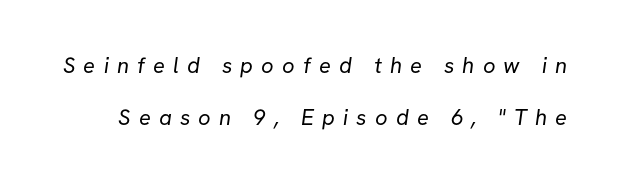
The image shows 22 px text type; set loose line spacing (2.35x), unusually wide letter spacing (+0.37 em), not underlined.
